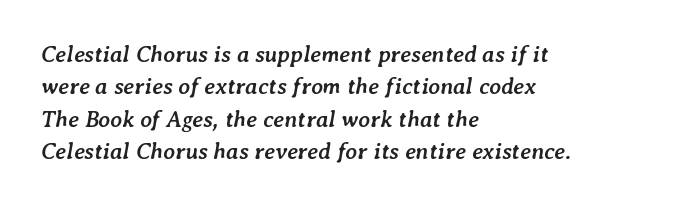
Q: Is the text bold? A: Yes.
Q: Is the text italic (slanted)? A: Yes, it leans right by about 7 degrees.
Q: Is the text underlined? A: No.
Q: How is the paragraph aligned? A: Left-aligned.
Q: Is the spacing between letters normal or unusually wide? A: Normal.
Q: Is the spacing between lines tight, normal or loose? A: Normal.
